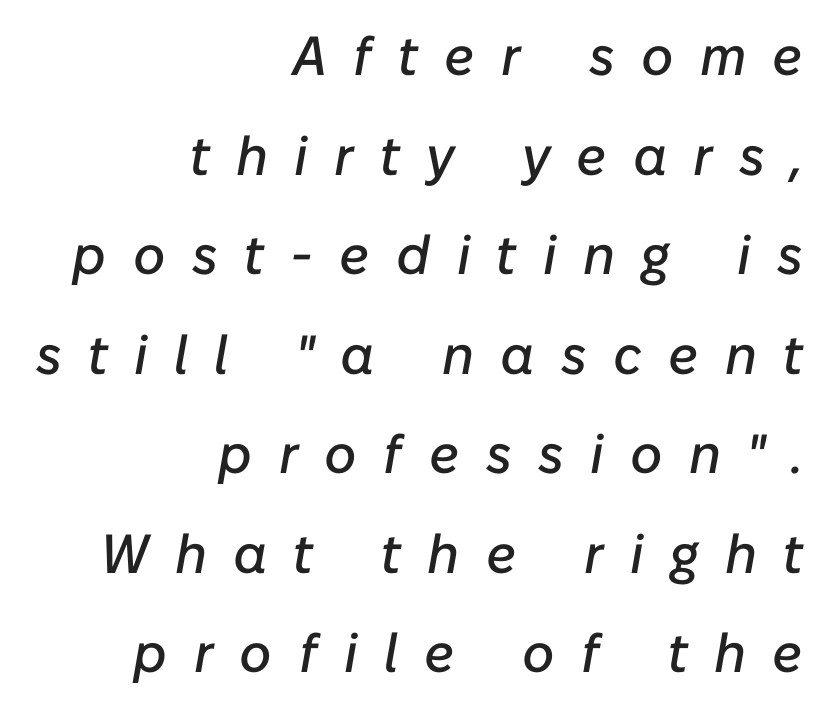
Lines of text with bare space underneath. Here the designer chose a conventional face with non-uniform glyph widths. The gaps between neighbouring characters are conspicuously large. The whole block is typeset with a tilt. Does the copy run flush right? Yes — the right margin is perfectly even.
